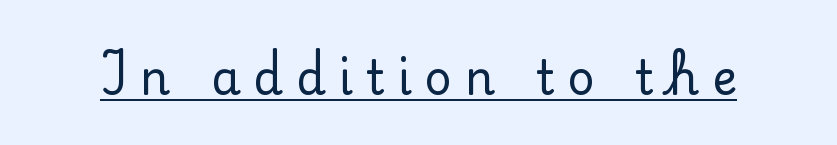
{"serif": "yes", "italic": "no", "width": "normal", "stroke_contrast": "low", "x_height": "small", "monospaced": "no", "underline": "yes", "letter_spacing": "wide", "letter_spacing_em": 0.28, "glyph_px": 47}
